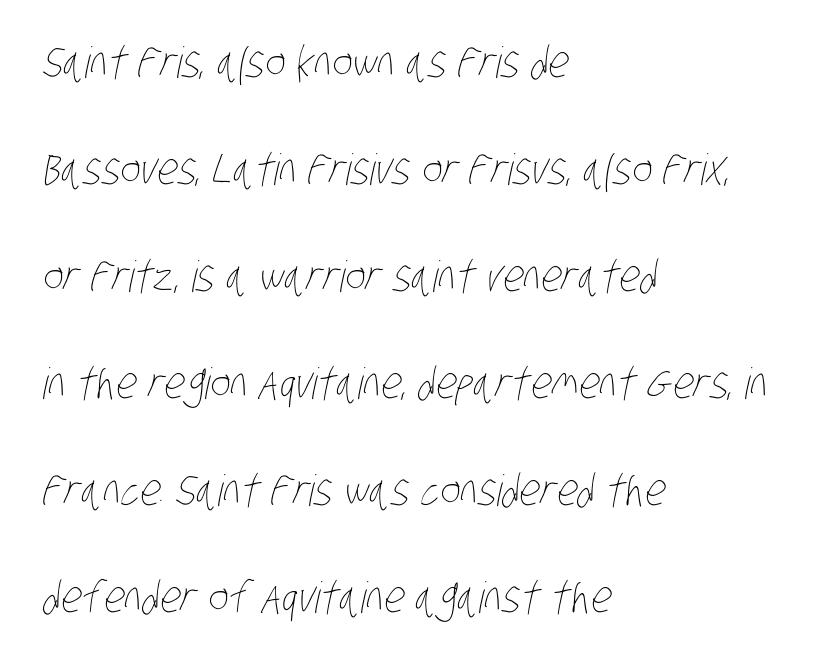
Q: Is the text bold? A: No.
Q: Is the text underlined? A: No.
Q: How is the paragraph aligned? A: Left-aligned.
Q: Is the spacing between letters normal or unusually wide? A: Normal.
Q: Is the spacing between lines tight, normal or loose? A: Loose.
Q: Width (condensed, normal, or wide)? A: Condensed.
Q: Stroke contrast? A: Low.
Q: x-height? A: Large.
Q: Monospaced? A: No.
